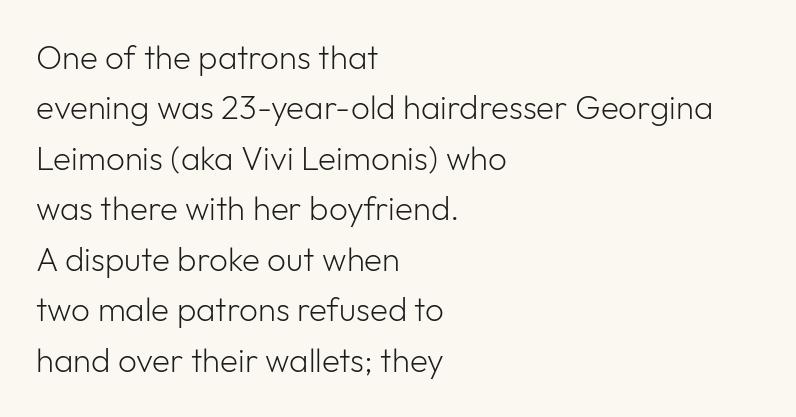
{"serif": "no", "italic": "no", "bold": "no", "weight": "light", "width": "normal", "stroke_contrast": "low", "x_height": "medium", "monospaced": "no", "underline": "no", "align": "left", "line_spacing": "normal", "line_spacing_ratio": 1.53, "letter_spacing": "normal", "letter_spacing_em": 0.0, "glyph_px": 33}
